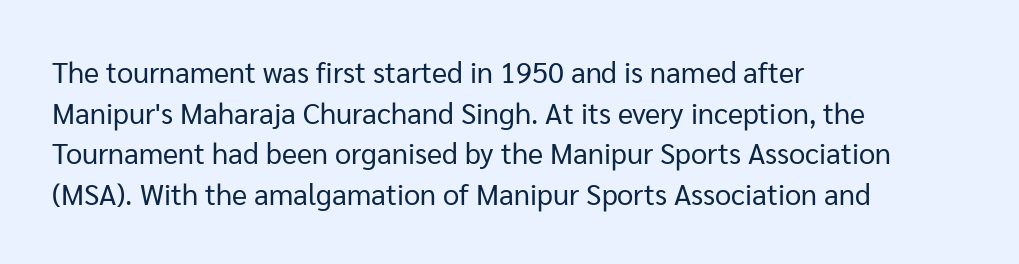
{"serif": "no", "italic": "no", "bold": "no", "weight": "regular", "width": "normal", "stroke_contrast": "low", "x_height": "medium", "monospaced": "no", "underline": "no", "align": "left", "line_spacing": "normal", "line_spacing_ratio": 1.4, "letter_spacing": "normal", "letter_spacing_em": 0.0, "glyph_px": 29}
